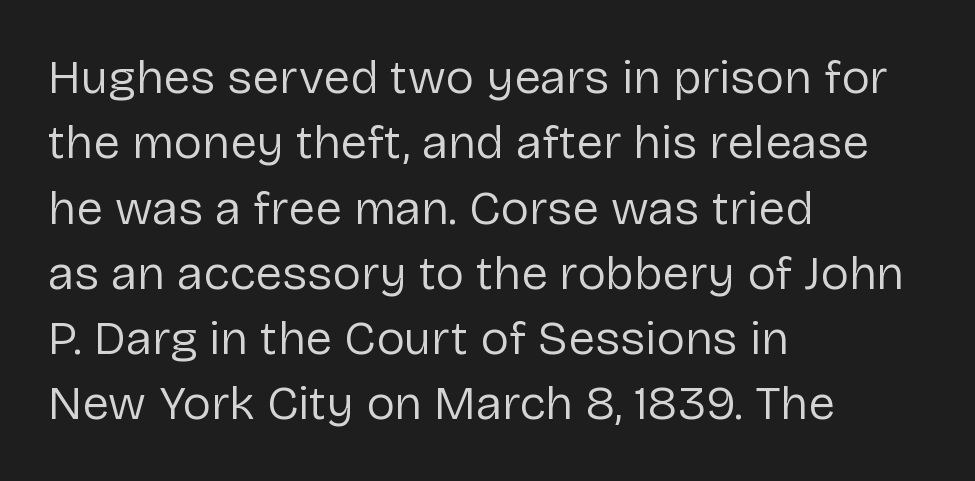
Q: Is the text bold? A: No.
Q: Is the text italic (slanted)? A: No, it is upright.
Q: Is the typeface a serif or a sans-serif typeface? A: Sans-serif.
Q: Is the text underlined? A: No.
Q: How is the paragraph aligned? A: Left-aligned.
Q: Is the spacing between letters normal or unusually wide? A: Normal.
Q: Is the spacing between lines tight, normal or loose? A: Normal.
Q: Width (condensed, normal, or wide)? A: Normal.
Q: Stroke contrast? A: Low.
Q: x-height? A: Medium.
Q: Monospaced? A: No.
